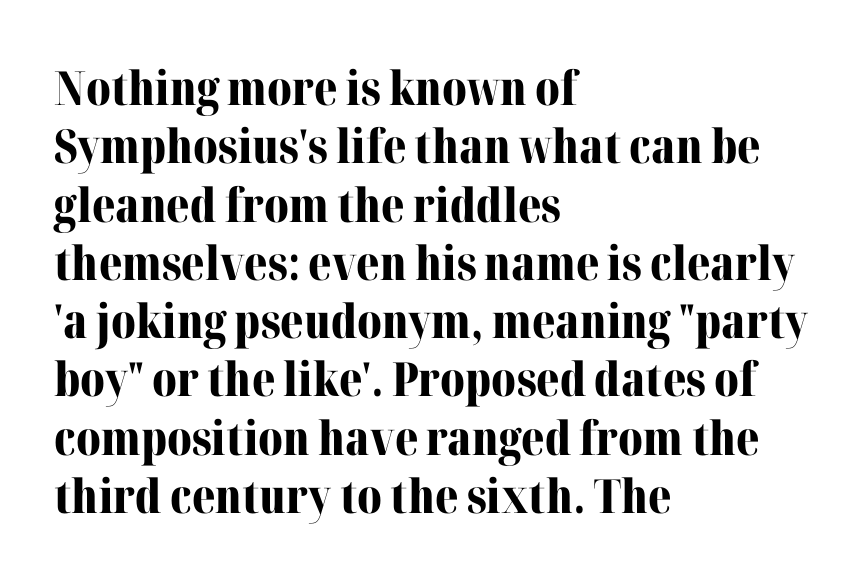
The image shows 47 px bold serif type, upright; set left-aligned, line spacing 1.24x, normal letter spacing, not underlined; medium stroke contrast and a medium x-height.
